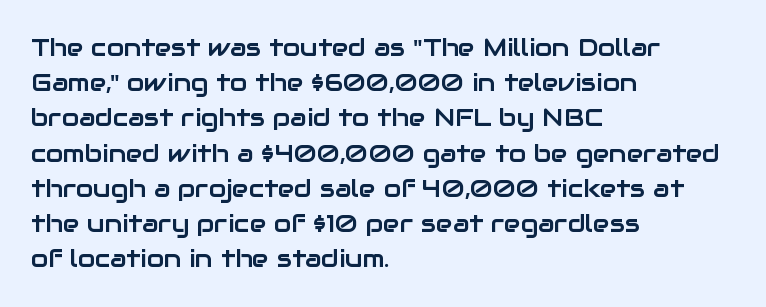
The image shows 25 px text type, upright; set left-aligned, normal line spacing (1.41x), normal letter spacing, not underlined.
